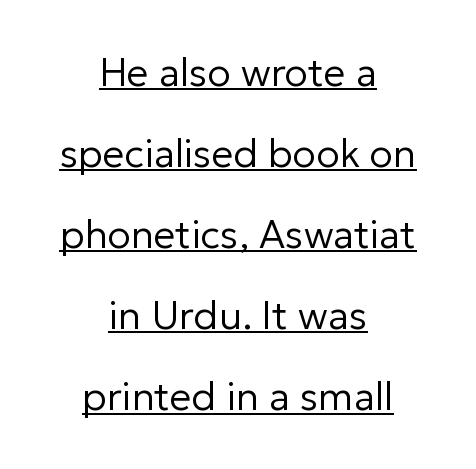
Character widths vary here, with narrow letters taking less room than wide ones. Line starts and ends both wander, symmetrically. Look at the bottom of the vertical strokes: they stop flat, with no serifs. These lines stand farther apart than default settings would place them. Posture: vertical.
